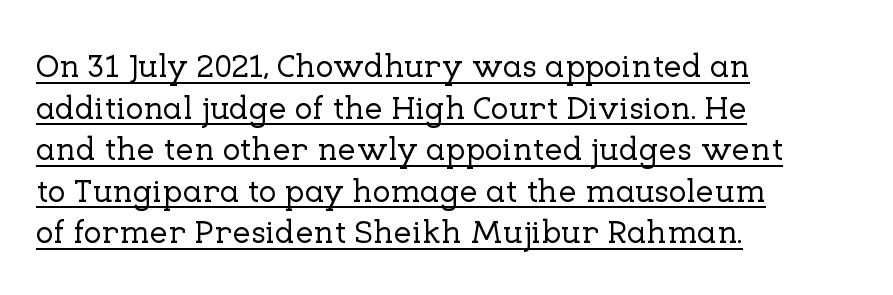
{"serif": "yes", "italic": "no", "width": "normal", "stroke_contrast": "low", "x_height": "medium", "monospaced": "no", "underline": "yes", "align": "left", "line_spacing": "normal", "line_spacing_ratio": 1.26, "letter_spacing": "normal", "letter_spacing_em": 0.0, "glyph_px": 33}
